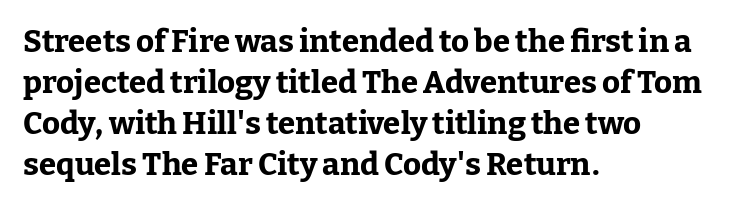
{"serif": "yes", "italic": "no", "bold": "yes", "weight": "bold", "width": "normal", "stroke_contrast": "low", "x_height": "medium", "monospaced": "no", "underline": "no", "align": "left", "line_spacing": "normal", "line_spacing_ratio": 1.32, "letter_spacing": "normal", "letter_spacing_em": 0.0, "glyph_px": 31}
